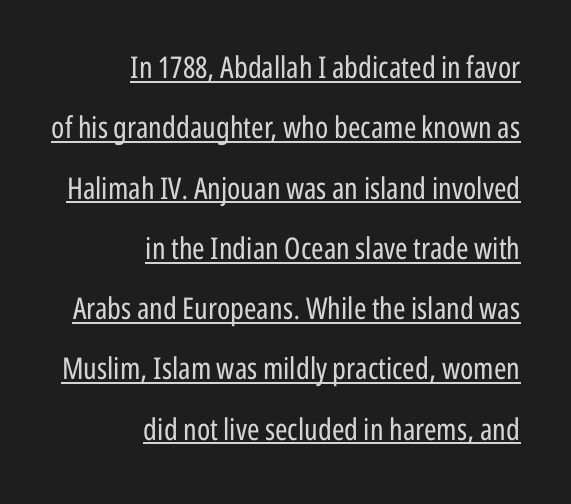
Q: Is the text bold? A: No.
Q: Is the text italic (slanted)? A: No, it is upright.
Q: Is the typeface a serif or a sans-serif typeface? A: Sans-serif.
Q: Is the text underlined? A: Yes.
Q: How is the paragraph aligned? A: Right-aligned.
Q: Is the spacing between letters normal or unusually wide? A: Normal.
Q: Is the spacing between lines tight, normal or loose? A: Loose.
Q: Width (condensed, normal, or wide)? A: Condensed.
Q: Stroke contrast? A: Low.
Q: x-height? A: Medium.
Q: Monospaced? A: No.
